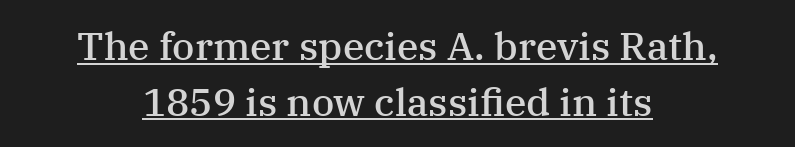
Ascenders rise straight up at ninety degrees. Spacing verdict: proportional, widths tailored to each character. The rendering keeps characters at their native spacing. The rows are spaced the way most documents space them. Emphasis by weight is partial: semibold.
